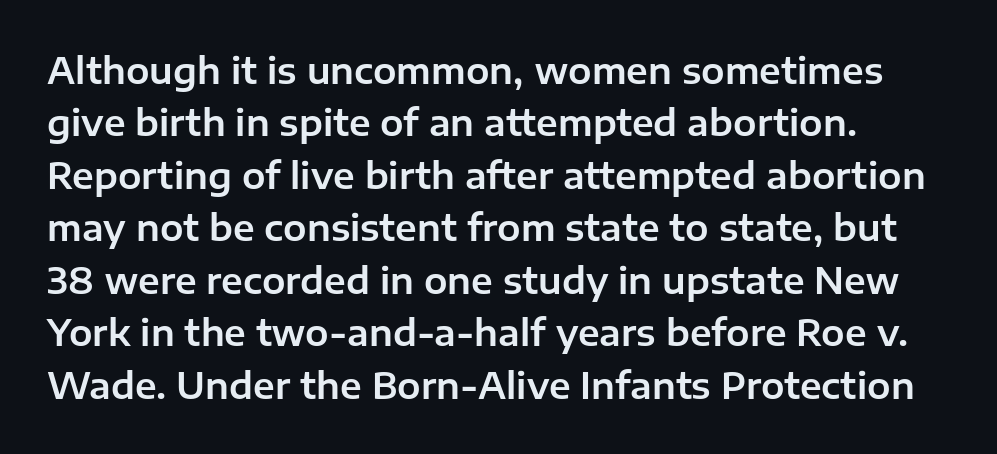
Nothing sits at the stroke ends, so this counts as sans-serif. This rendering features lettering with no underline. Nope, not italic — everything's standing straight. Compared with typical body copy, the letter spacing here is the same. A typesetter would call this leading conventional body-copy spacing. You could not count columns in this text — the font is proportionally spaced.
